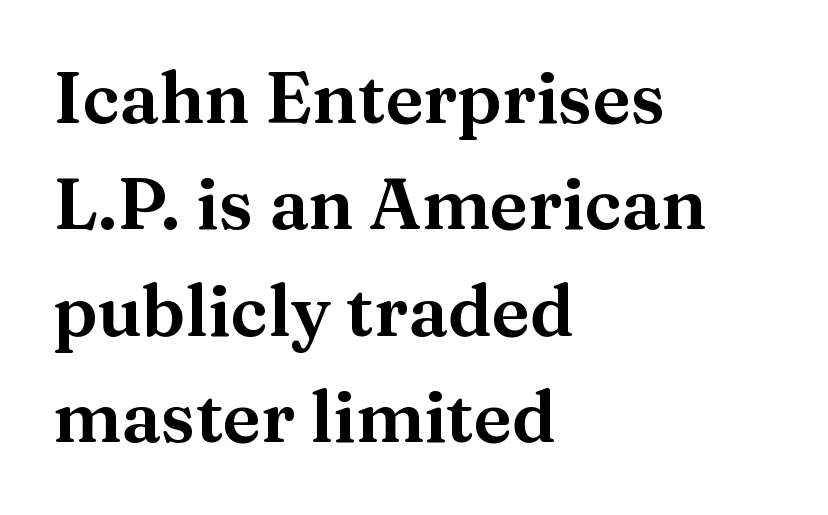
The image shows 71 px serif type, upright; set left-aligned, normal line spacing (1.5x), normal letter spacing, not underlined; medium stroke contrast and a medium x-height.
